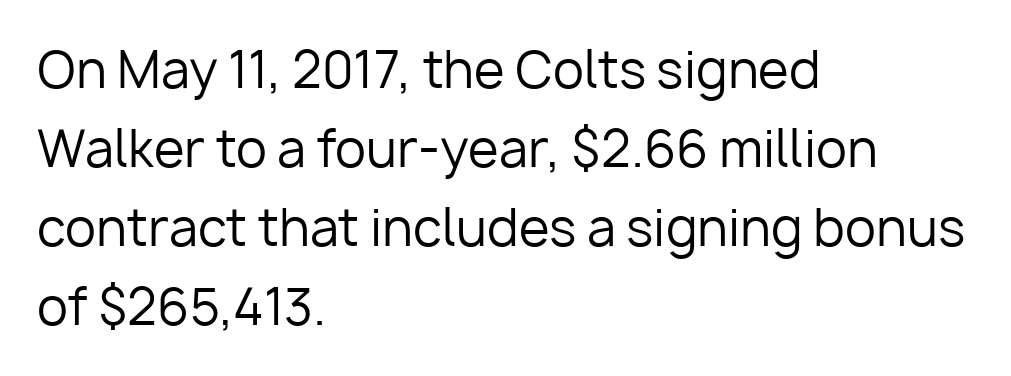
{"serif": "no", "italic": "no", "bold": "no", "weight": "regular", "width": "normal", "stroke_contrast": "low", "x_height": "medium", "monospaced": "no", "underline": "no", "align": "left", "line_spacing": "normal", "line_spacing_ratio": 1.58, "letter_spacing": "normal", "letter_spacing_em": 0.0, "glyph_px": 50}
